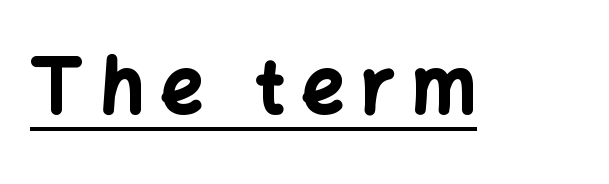
{"serif": "no", "italic": "no", "bold": "yes", "weight": "bold", "width": "normal", "stroke_contrast": "low", "x_height": "medium", "monospaced": "no", "underline": "yes", "letter_spacing": "wide", "letter_spacing_em": 0.23, "glyph_px": 74}
